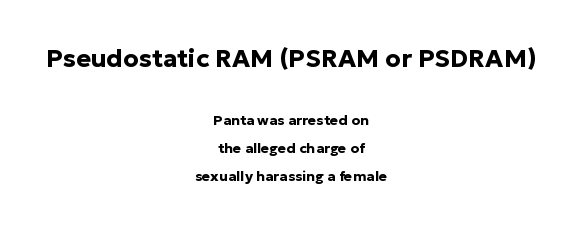
The image shows 25 px bold type, upright; set centered, loose line spacing (1.98x), normal letter spacing, not underlined; the first (top) block is 1.79x larger.
